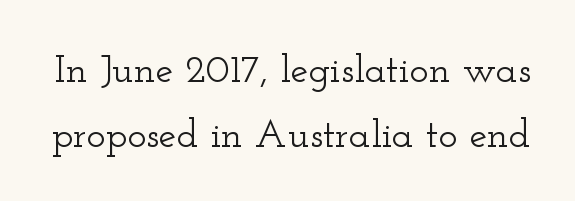
Posture: vertical. The letters carry serifs — small finishing strokes at the ends of their stems. Evenly set lines give the paragraph a standard silhouette. The string is rendered with underlining switched off. Note the varied advance widths — an 'i' is clearly narrower than an 'm'. Inter-character spacing is left at the font's built-in metrics.
